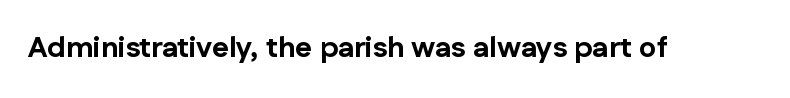
Every stem runs plumb, perpendicular to the baseline. The letters carry no serifs — their stems end cleanly without finishing strokes. The rendering uses natural spacing where letterforms have individual widths. Typographic density is high because the face is bold. Characters follow at the spacing the type designer built in. Any mark beneath the type? The region is blank.
